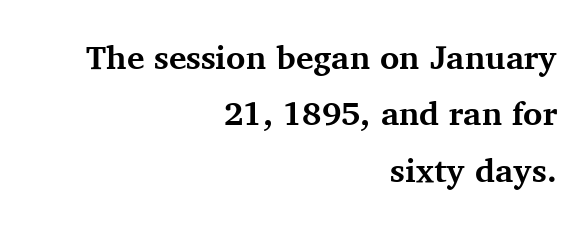
Q: Is the text bold? A: Yes.
Q: Is the text italic (slanted)? A: No, it is upright.
Q: Is the typeface a serif or a sans-serif typeface? A: Serif.
Q: Is the text underlined? A: No.
Q: How is the paragraph aligned? A: Right-aligned.
Q: Is the spacing between letters normal or unusually wide? A: Normal.
Q: Width (condensed, normal, or wide)? A: Normal.
Q: Stroke contrast? A: Medium.
Q: x-height? A: Medium.
Q: Monospaced? A: No.
